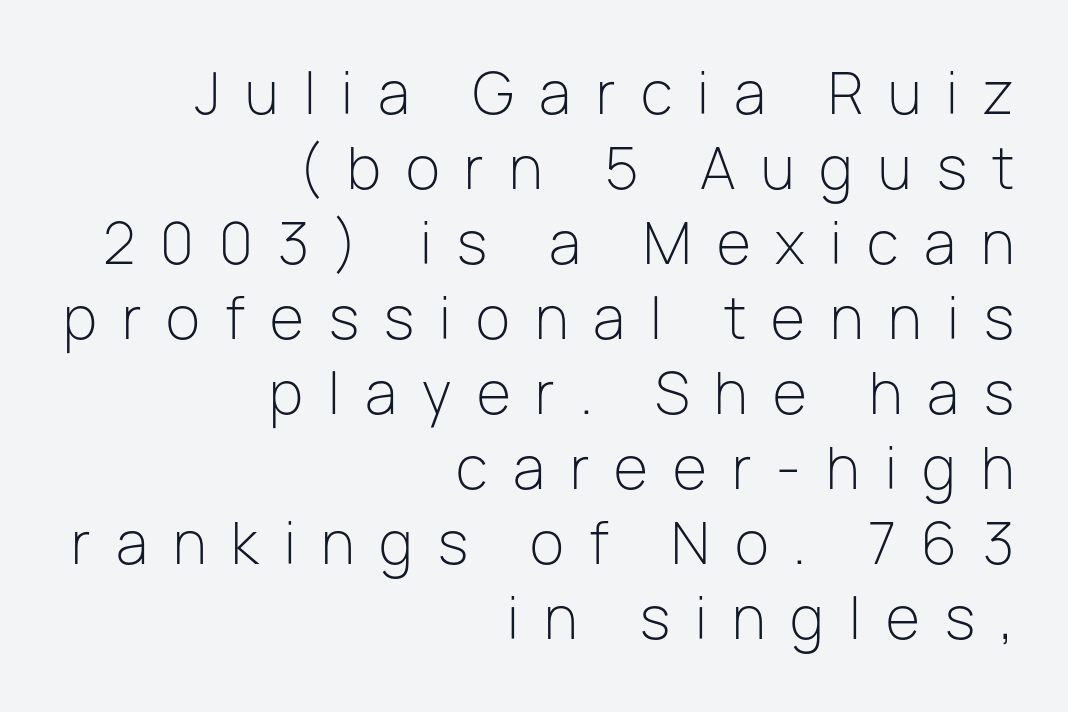
The lettering holds an erect, upright posture throughout. Baseline-to-baseline distance is the conventional proportion of letter height. The text block is weighted toward the right margin, trailing off unevenly leftward. Weight class: somewhere from thin through regular.
